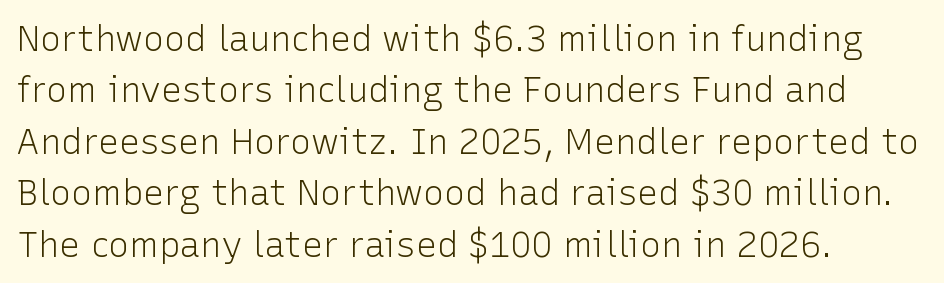
Q: Is the text bold? A: No.
Q: Is the text italic (slanted)? A: No, it is upright.
Q: Is the typeface a serif or a sans-serif typeface? A: Sans-serif.
Q: Is the text underlined? A: No.
Q: How is the paragraph aligned? A: Left-aligned.
Q: Is the spacing between letters normal or unusually wide? A: Normal.
Q: Is the spacing between lines tight, normal or loose? A: Normal.
Q: Width (condensed, normal, or wide)? A: Normal.
Q: Stroke contrast? A: Low.
Q: x-height? A: Medium.
Q: Monospaced? A: No.
